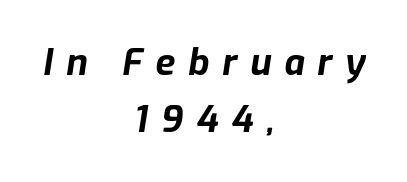
Q: Is the text bold? A: Yes.
Q: Is the text italic (slanted)? A: Yes, it leans right by about 9 degrees.
Q: Is the text underlined? A: No.
Q: How is the paragraph aligned? A: Centered.
Q: Is the spacing between letters normal or unusually wide? A: Unusually wide.
Q: Is the spacing between lines tight, normal or loose? A: Normal.
Q: Width (condensed, normal, or wide)? A: Normal.
Q: Stroke contrast? A: Low.
Q: x-height? A: Medium.
Q: Monospaced? A: No.
